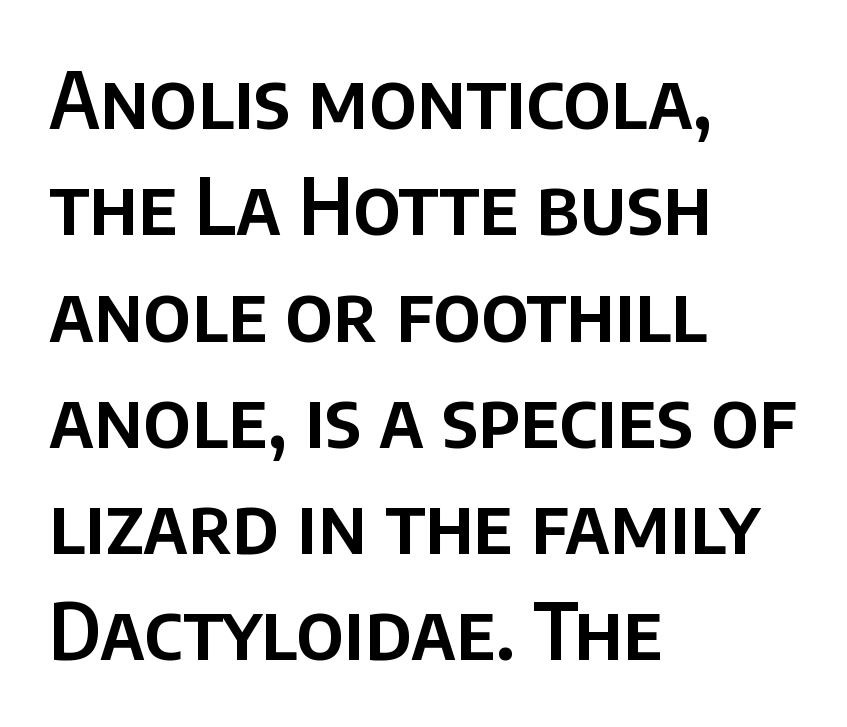
Here the glyphs are tracked normally, forming tight word shapes. The text block is weighted toward the left margin, trailing off unevenly rightward. Ascenders rise straight up at ninety degrees. Words float on clear page, feet unadorned. Type style note: lacks serifs.
